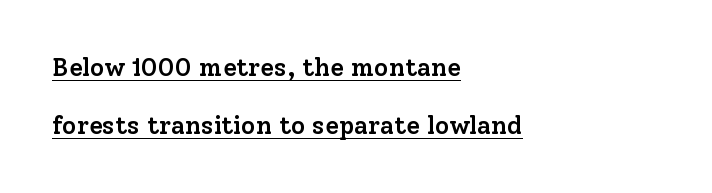
The image shows 25 px text type, upright; set left-aligned, loose line spacing (2.32x), normal letter spacing, underlined.
